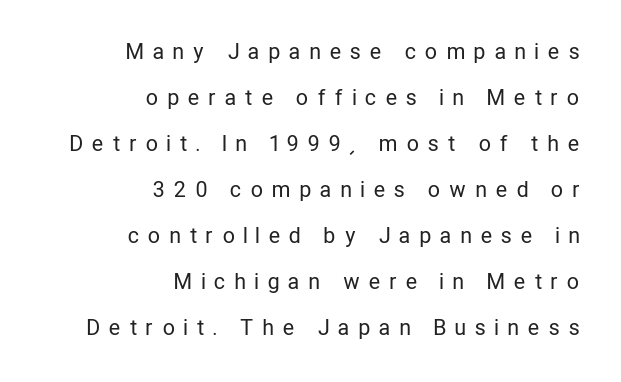
Baseline-to-baseline distance is far greater than the letter height. Display-style spreading of the glyphs; the letterfit is very open. Does the lettering tilt? It doesn't — this is upright. No word sits above an underline.
